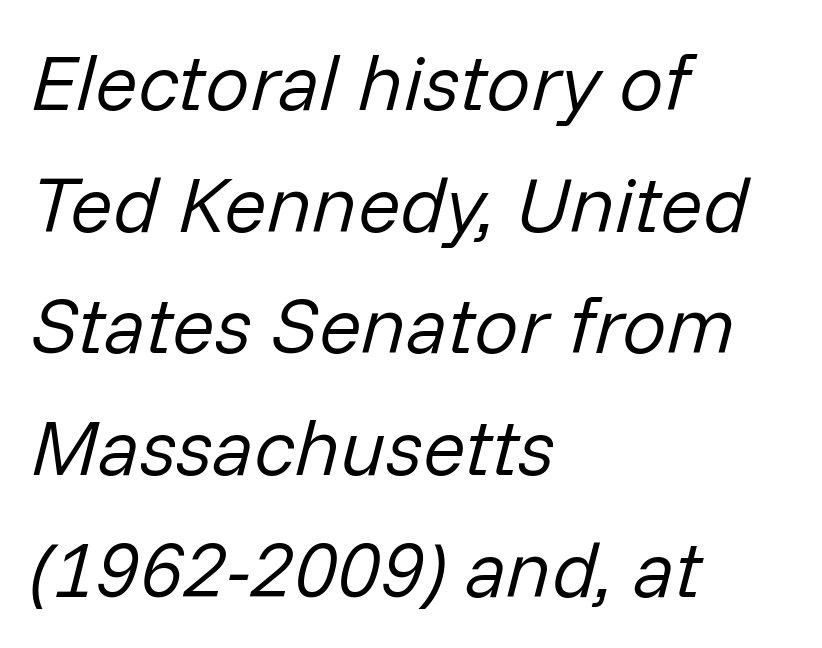
{"italic": "yes", "lean": "right", "slant_degrees": 14, "bold": "no", "weight": "regular", "width": "normal", "stroke_contrast": "low", "x_height": "medium", "monospaced": "no", "underline": "no", "align": "left", "line_spacing": "normal", "line_spacing_ratio": 1.54, "letter_spacing": "normal", "letter_spacing_em": 0.0, "glyph_px": 79}
